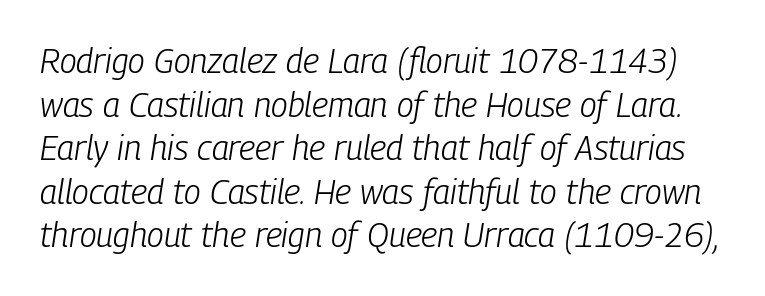
A light-to-regular cut is what we see here. Normally led — the rows are evenly, conventionally spaced. Looks like regular typesetting: each glyph gets only the width it needs. Beneath every word, the page is bare.
